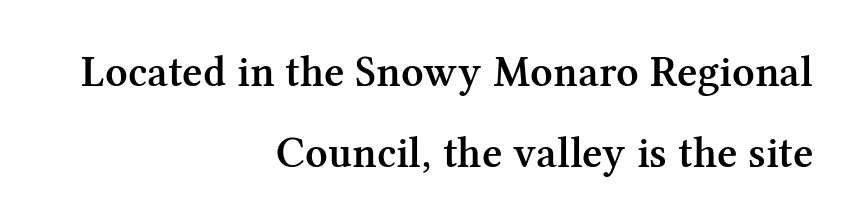
{"serif": "yes", "italic": "no", "bold": "semi", "weight": "semibold", "width": "normal", "stroke_contrast": "medium", "x_height": "medium", "monospaced": "no", "underline": "no", "align": "right", "line_spacing_ratio": 1.83, "letter_spacing": "normal", "letter_spacing_em": 0.0, "glyph_px": 44}
